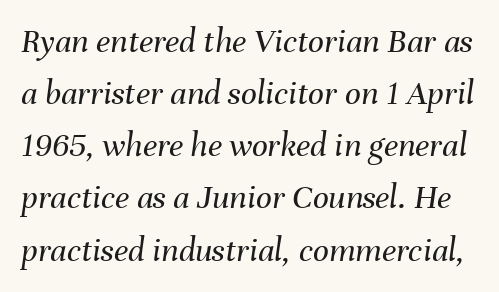
{"italic": "yes", "lean": "right", "slant_degrees": 8, "bold": "no", "weight": "regular", "width": "normal", "stroke_contrast": "medium", "x_height": "medium", "monospaced": "no", "underline": "no", "line_spacing": "normal", "line_spacing_ratio": 1.49, "letter_spacing": "normal", "letter_spacing_em": 0.0, "glyph_px": 35}
